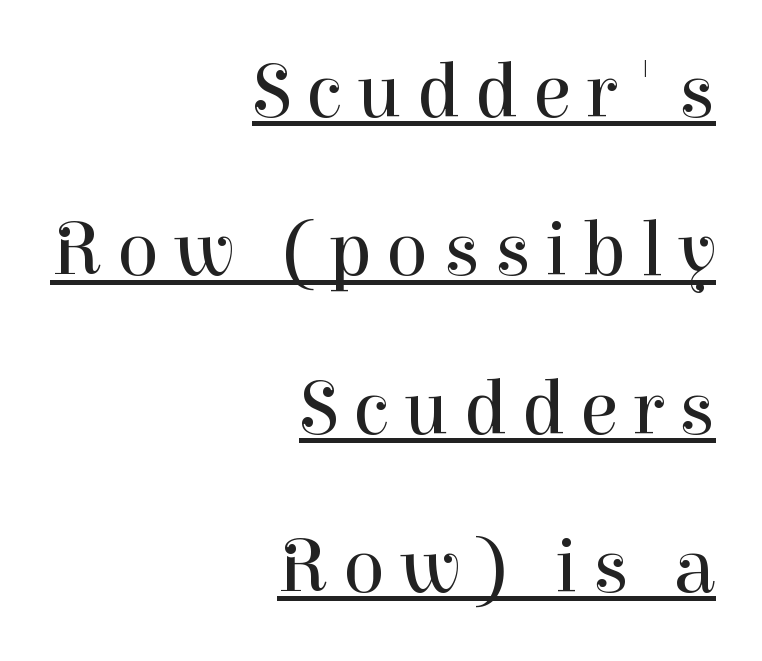
{"serif": "yes", "italic": "no", "bold": "no", "weight": "regular", "width": "normal", "stroke_contrast": "high", "x_height": "medium", "monospaced": "no", "underline": "yes", "align": "right", "line_spacing": "loose", "line_spacing_ratio": 2.03, "glyph_px": 78}
